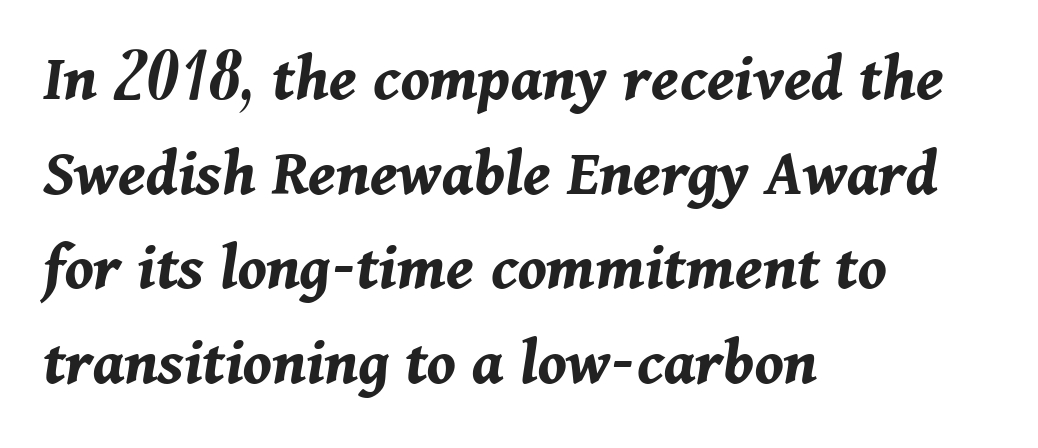
The image shows 68 px bold type, italic (leaning right); set left-aligned, normal line spacing (1.39x), normal letter spacing, not underlined; medium stroke contrast and a medium x-height.
